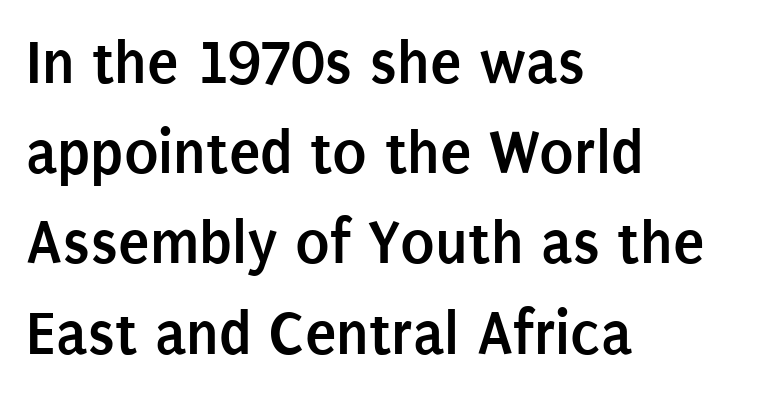
{"serif": "no", "italic": "no", "bold": "yes", "weight": "semibold", "width": "condensed", "stroke_contrast": "low", "x_height": "large", "monospaced": "no", "underline": "no", "align": "left", "line_spacing": "normal", "line_spacing_ratio": 1.41, "letter_spacing": "normal", "letter_spacing_em": 0.0, "glyph_px": 64}
